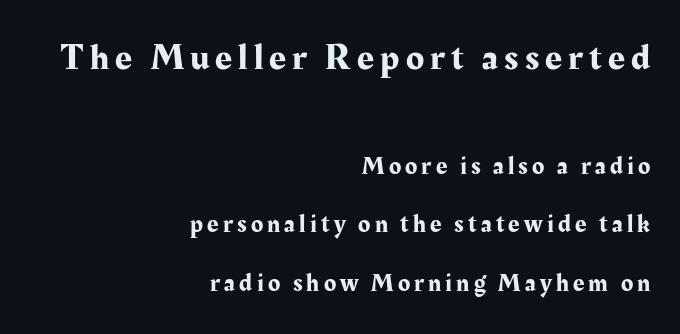
The image shows 37 px serif type, upright; set right-aligned, loose line spacing (2.35x), not underlined; the first (top) block is 1.48x larger; medium stroke contrast and a medium x-height.
